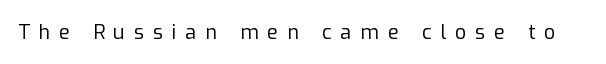
These lines have a slow, spaced-out rhythm from letter to letter. Every character sits straight up, as roman type does. Check the space under the baseline: it is left empty. Heaviness? Minimal to ordinary, like unemphasized prose.
